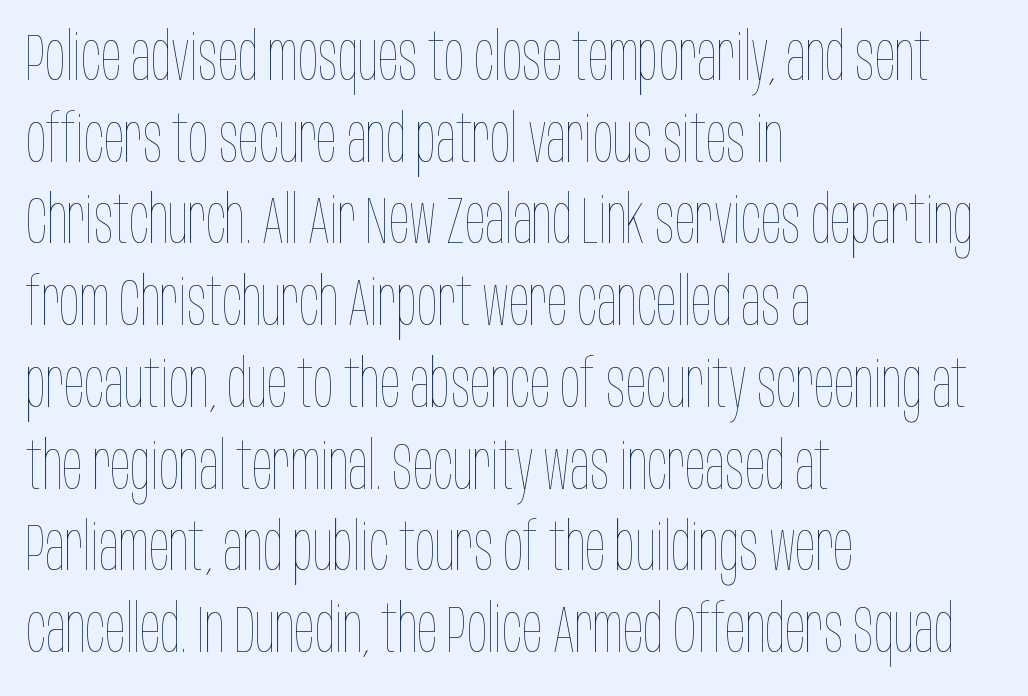
{"italic": "no", "bold": "no", "weight": "thin", "width": "condensed", "stroke_contrast": "low", "x_height": "large", "monospaced": "no", "underline": "no", "align": "left", "line_spacing_ratio": 1.22, "letter_spacing": "normal", "letter_spacing_em": 0.0, "glyph_px": 67}
